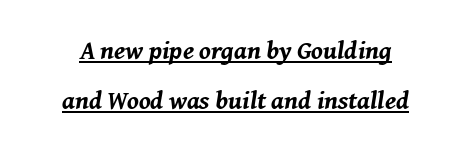
Notice how the stems are inclined rather than vertical — that's the hallmark of italics. This sample trades compactness for vertical openness between lines. You can see a thin bar hugging the bottom of the glyphs. Look at the tracking — it's just the regular setting, nothing added. The letters are bold, with thick, heavy strokes. Which margin do the lines hug? Neither — every line sits in the middle.
